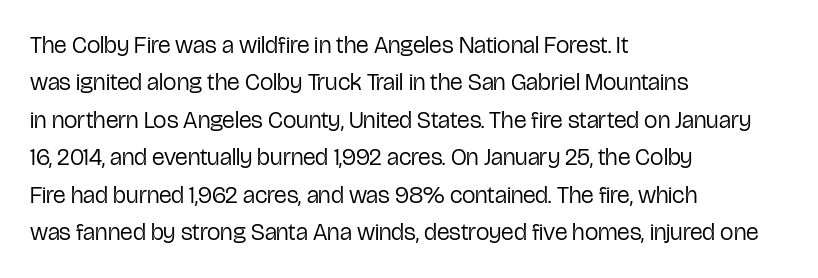
The image shows 24 px text type, upright; set left-aligned, normal line spacing (1.56x), normal letter spacing, not underlined.
